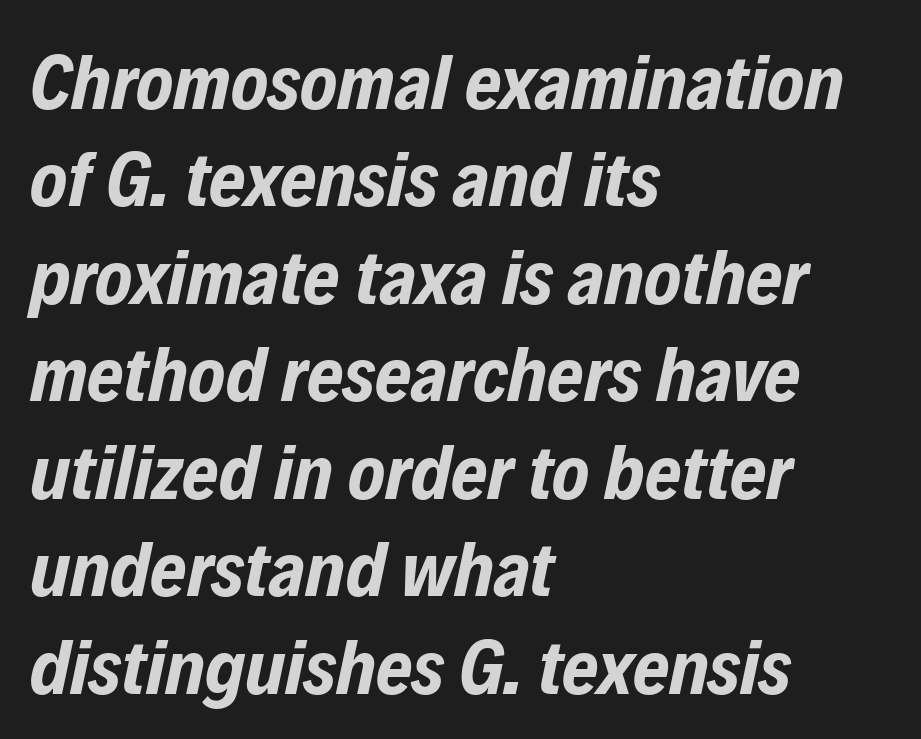
Q: Is the text bold? A: Yes.
Q: Is the text italic (slanted)? A: Yes, it leans right by about 12 degrees.
Q: Is the text underlined? A: No.
Q: How is the paragraph aligned? A: Left-aligned.
Q: Is the spacing between letters normal or unusually wide? A: Normal.
Q: Is the spacing between lines tight, normal or loose? A: Normal.
Q: Width (condensed, normal, or wide)? A: Condensed.
Q: Stroke contrast? A: Low.
Q: x-height? A: Medium.
Q: Monospaced? A: No.
